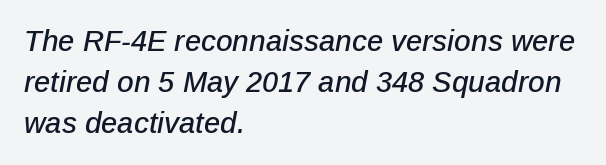
{"italic": "yes", "lean": "right", "slant_degrees": 12, "width": "normal", "stroke_contrast": "low", "x_height": "medium", "monospaced": "no", "underline": "no", "align": "left", "line_spacing": "normal", "line_spacing_ratio": 1.42, "letter_spacing": "normal", "letter_spacing_em": 0.0, "glyph_px": 29}
